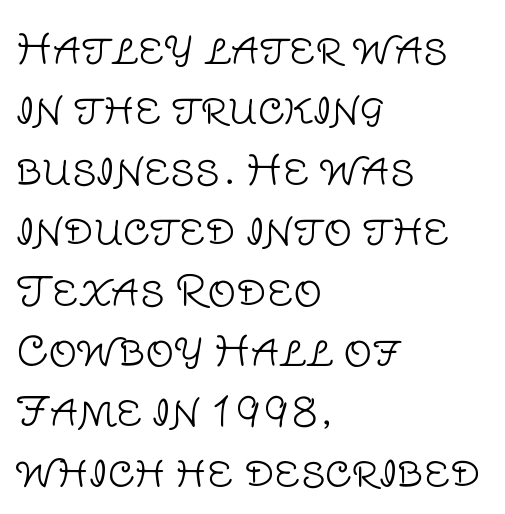
Type style note: lacks serifs. Unmarked baselines from the first word to the last. The rendering uses a moderate line-height, typical for paragraphs. The text block is weighted toward the left margin, trailing off unevenly rightward. A typesetter would call this proportional, since set widths differ per character.
